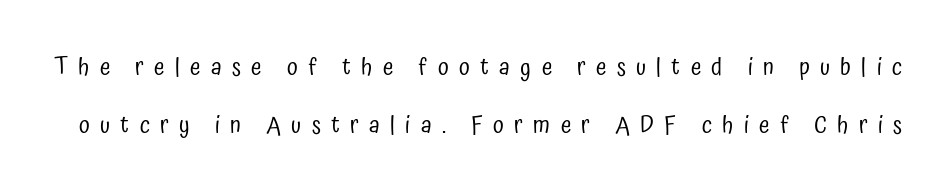
{"italic": "no", "bold": "no", "underline": "no", "line_spacing": "loose", "line_spacing_ratio": 2.41, "letter_spacing": "wide", "letter_spacing_em": 0.43, "glyph_px": 24}
